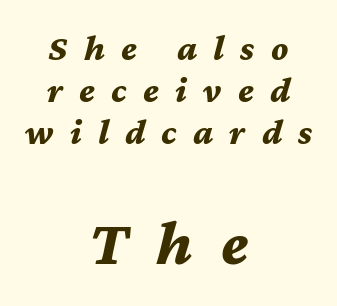
The image shows 64 px bold type, italic (leaning right); set centered, tight line spacing (1.14x), unusually wide letter spacing (+0.44 em), not underlined; the second (bottom) block is 1.73x larger; medium stroke contrast and a medium x-height.
